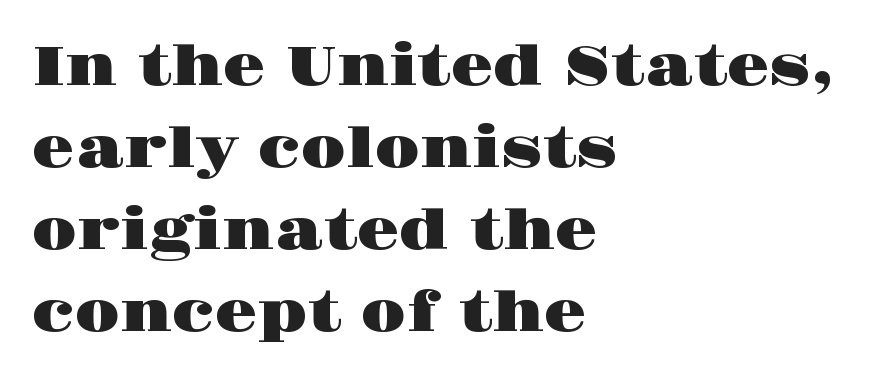
Beneath every word, the page is bare. Tracking here is standard; glyphs follow each other at the usual distance. In terms of posture, this sample is upright. The rows are spaced the way most documents space them. A typesetter would call this proportional, since set widths differ per character. The characters display serif detailing at their extremities.
